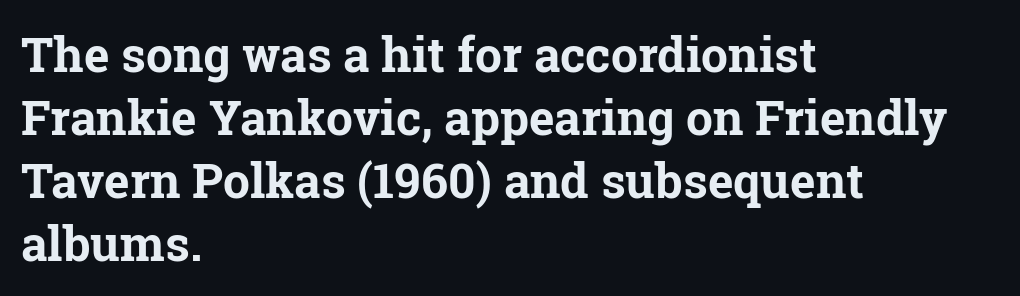
Typesetter's note: full bold, strokes at maximum text heaviness. Type style note: has serifs. This is roman type, the default non-slanted kind. The glyphs are unaccompanied by any horizontal stroke below them. Looks like regular typesetting: each glyph gets only the width it needs.
